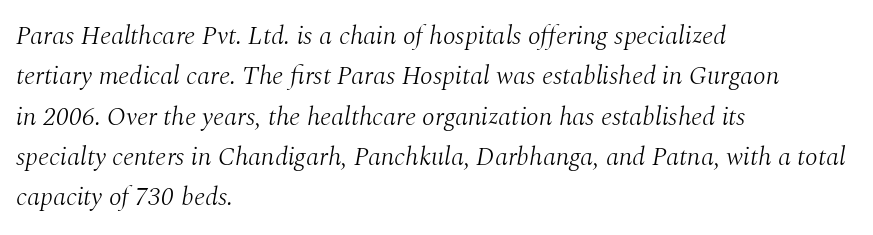
The image shows 26 px text type, italic (leaning right); set left-aligned, normal line spacing (1.55x), normal letter spacing, not underlined.
